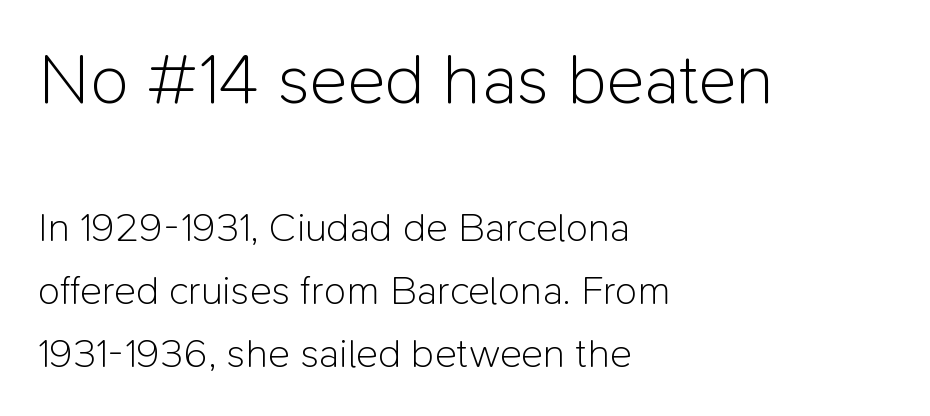
Q: Is the text bold? A: No.
Q: Is the text italic (slanted)? A: No, it is upright.
Q: Is the typeface a serif or a sans-serif typeface? A: Sans-serif.
Q: Is the text underlined? A: No.
Q: How is the paragraph aligned? A: Left-aligned.
Q: Is the spacing between letters normal or unusually wide? A: Normal.
Q: Is the spacing between lines tight, normal or loose? A: Normal.
Q: Which block of text is set in a larger size, the first (top) or the second (bottom)? A: The first (top) one.
Q: Width (condensed, normal, or wide)? A: Normal.
Q: Stroke contrast? A: Low.
Q: x-height? A: Medium.
Q: Monospaced? A: No.
